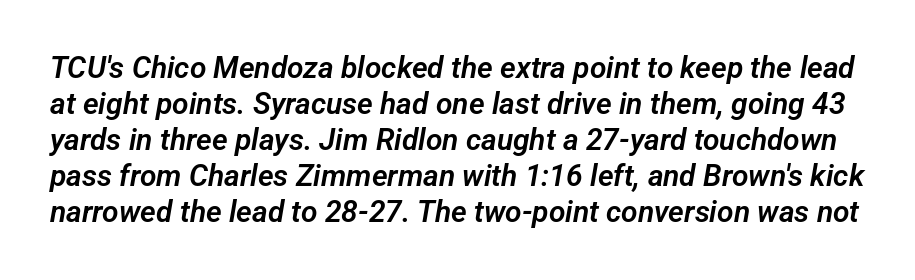
{"serif": "no", "width": "normal", "stroke_contrast": "low", "x_height": "medium", "monospaced": "no", "underline": "no", "line_spacing_ratio": 1.2, "letter_spacing": "normal", "letter_spacing_em": 0.0, "glyph_px": 30}
